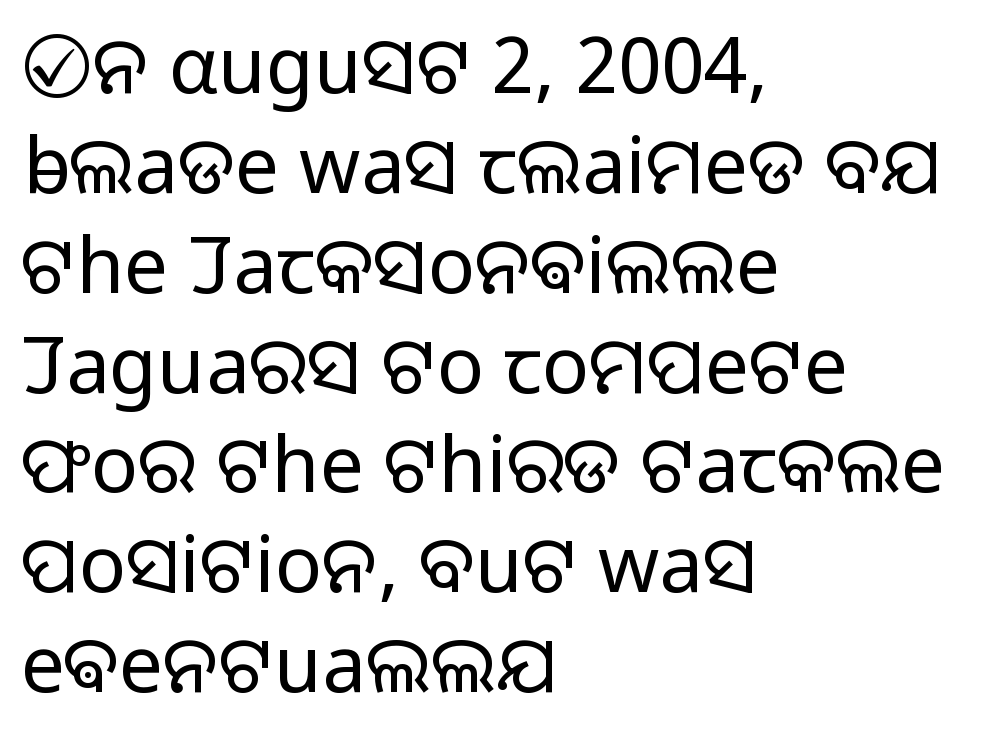
{"serif": "no", "italic": "no", "bold": "no", "weight": "light", "width": "normal", "stroke_contrast": "low", "x_height": "medium", "monospaced": "no", "underline": "no", "align": "left", "line_spacing": "normal", "line_spacing_ratio": 1.28, "letter_spacing": "normal", "letter_spacing_em": 0.0, "glyph_px": 78}
